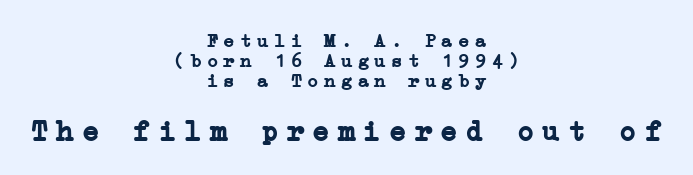
The image shows 29 px semibold serif type, upright; set centered, tight line spacing (1.06x), unusually wide letter spacing (+0.28 em), not underlined; the second (bottom) block is 1.53x larger; low stroke contrast and a medium x-height.
